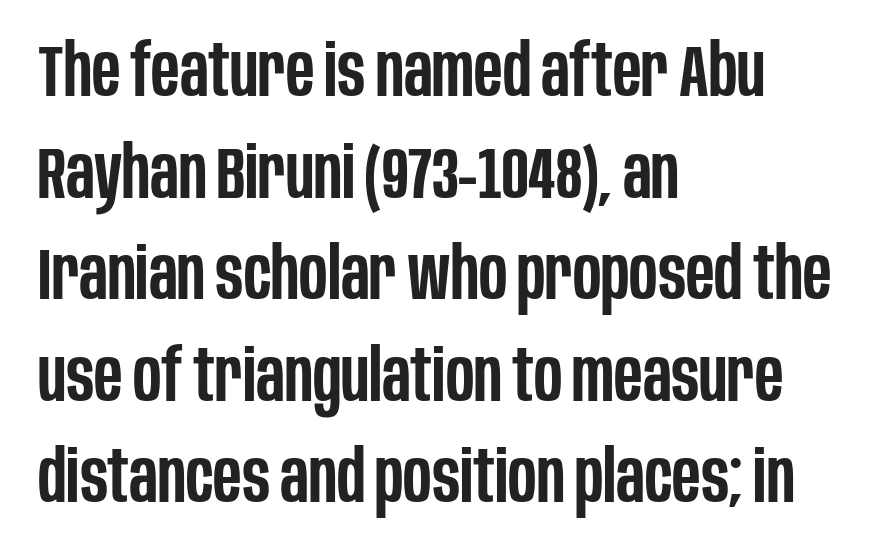
The strip under each line holds only bare page. This is roman type, the default non-slanted kind. Each letter keeps its own natural width here, so spacing adapts to shape. Each line starts at the same left margin while the right side varies.
